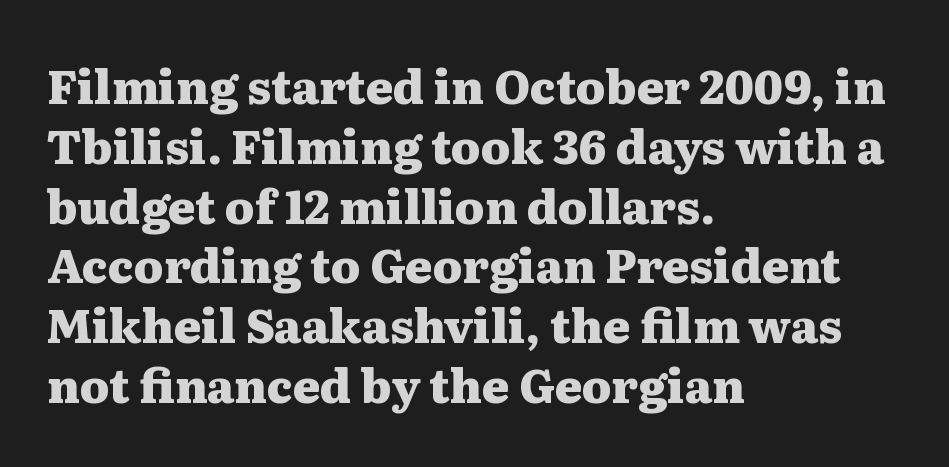
Q: Is the text bold? A: Yes.
Q: Is the text italic (slanted)? A: No, it is upright.
Q: Is the typeface a serif or a sans-serif typeface? A: Serif.
Q: Is the text underlined? A: No.
Q: How is the paragraph aligned? A: Left-aligned.
Q: Is the spacing between letters normal or unusually wide? A: Normal.
Q: Is the spacing between lines tight, normal or loose? A: Normal.
Q: Width (condensed, normal, or wide)? A: Wide.
Q: Stroke contrast? A: Medium.
Q: x-height? A: Medium.
Q: Monospaced? A: No.
